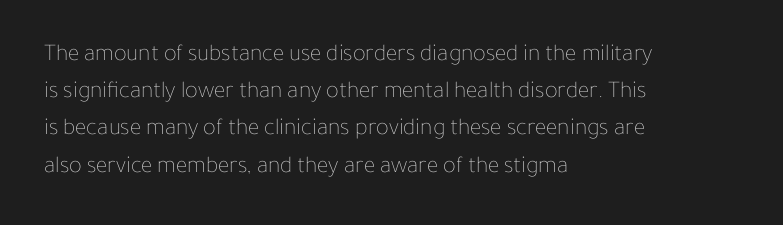
{"italic": "no", "bold": "no", "underline": "no", "align": "left", "line_spacing": "normal", "line_spacing_ratio": 1.55, "letter_spacing": "normal", "letter_spacing_em": 0.0, "glyph_px": 24}
